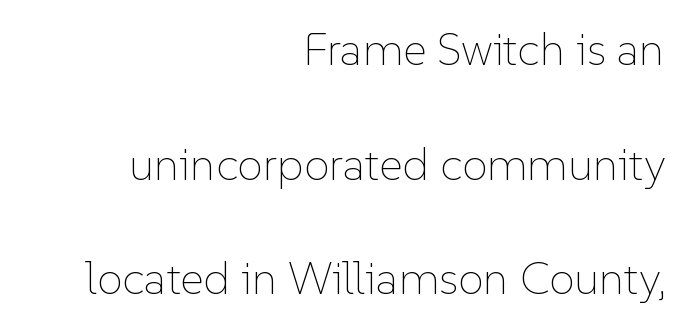
Q: Is the text bold? A: No.
Q: Is the text italic (slanted)? A: No, it is upright.
Q: Is the text underlined? A: No.
Q: How is the paragraph aligned? A: Right-aligned.
Q: Is the spacing between letters normal or unusually wide? A: Normal.
Q: Is the spacing between lines tight, normal or loose? A: Loose.
Q: Width (condensed, normal, or wide)? A: Normal.
Q: Stroke contrast? A: Low.
Q: x-height? A: Medium.
Q: Monospaced? A: No.
